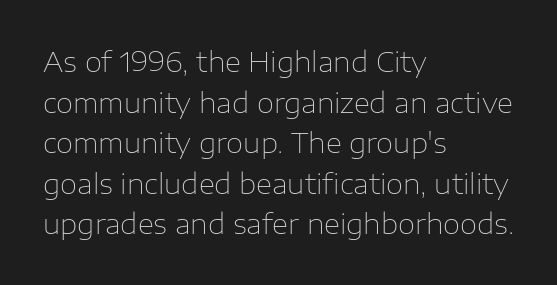
Q: Is the text bold? A: No.
Q: Is the text italic (slanted)? A: No, it is upright.
Q: Is the typeface a serif or a sans-serif typeface? A: Sans-serif.
Q: Is the text underlined? A: No.
Q: How is the paragraph aligned? A: Left-aligned.
Q: Is the spacing between letters normal or unusually wide? A: Normal.
Q: Is the spacing between lines tight, normal or loose? A: Normal.
Q: Width (condensed, normal, or wide)? A: Normal.
Q: Stroke contrast? A: Low.
Q: x-height? A: Medium.
Q: Monospaced? A: No.
